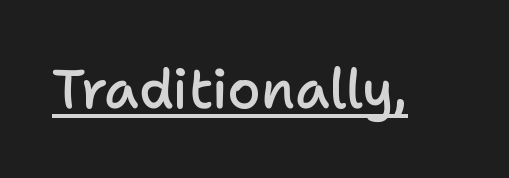
The image shows 54 px semibold sans-serif type, upright; set normal letter spacing, underlined; low stroke contrast and a medium x-height.
